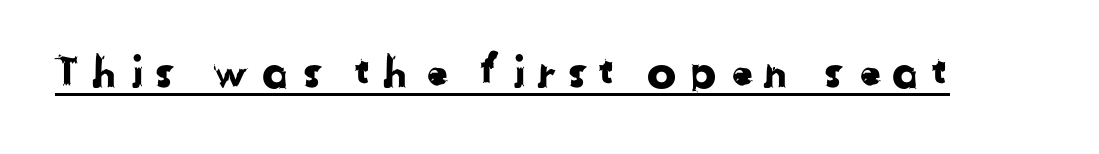
Varying glyph widths throughout — classic text-font behaviour. Unlike a traditional serif, this face leaves its strokes unadorned. Emphasis is given by a line drawn under the lettering. You could only call the tracking loose — the letters float apart.
